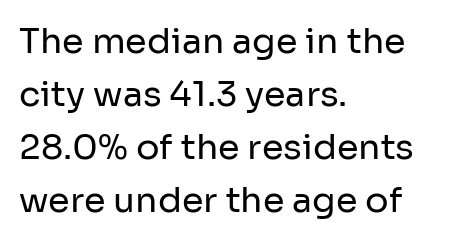
Q: Is the text bold? A: No.
Q: Is the text italic (slanted)? A: No, it is upright.
Q: Is the typeface a serif or a sans-serif typeface? A: Sans-serif.
Q: Is the text underlined? A: No.
Q: How is the paragraph aligned? A: Left-aligned.
Q: Is the spacing between letters normal or unusually wide? A: Normal.
Q: Is the spacing between lines tight, normal or loose? A: Normal.
Q: Width (condensed, normal, or wide)? A: Normal.
Q: Stroke contrast? A: Low.
Q: x-height? A: Medium.
Q: Monospaced? A: No.
